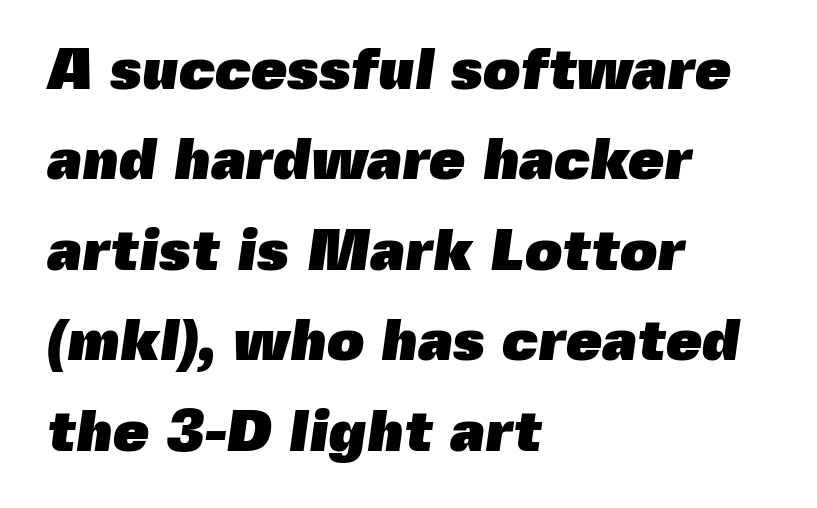
{"serif": "no", "bold": "yes", "weight": "heavy", "width": "normal", "x_height": "medium", "monospaced": "no", "underline": "no", "align": "left", "line_spacing": "normal", "line_spacing_ratio": 1.56, "letter_spacing": "normal", "letter_spacing_em": 0.0, "glyph_px": 58}
